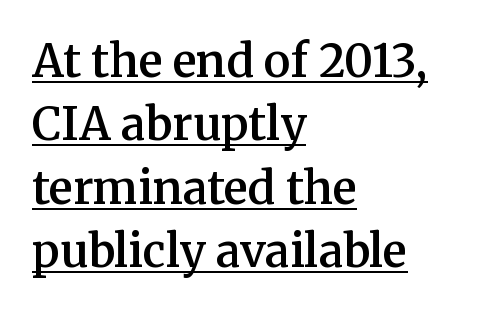
The image shows 45 px semibold serif type, upright; set left-aligned, normal line spacing (1.41x), normal letter spacing, underlined; medium stroke contrast and a medium x-height.
